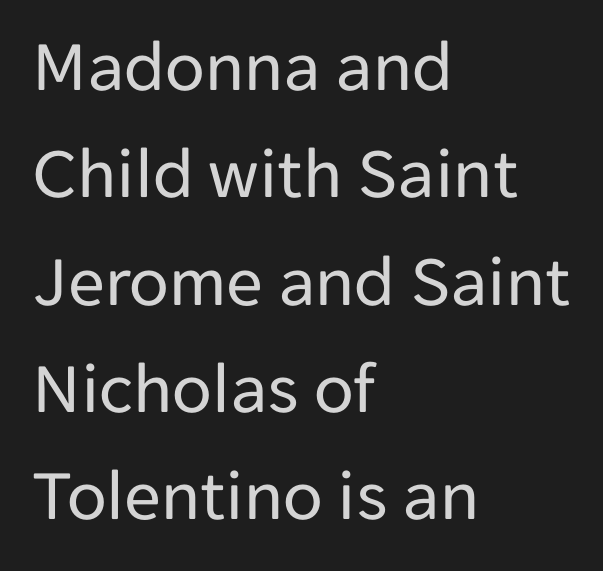
The image shows 73 px regular-weight sans-serif type, upright; set left-aligned, normal line spacing (1.47x), normal letter spacing, not underlined; low stroke contrast and a medium x-height.
